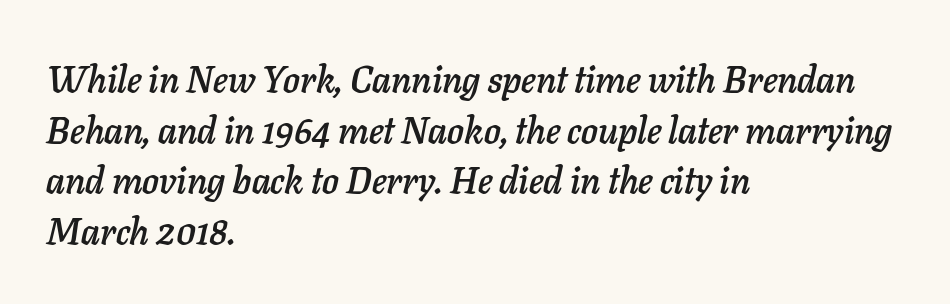
{"italic": "yes", "lean": "right", "slant_degrees": 11, "width": "normal", "stroke_contrast": "low", "x_height": "medium", "monospaced": "no", "underline": "no", "align": "left", "line_spacing": "normal", "line_spacing_ratio": 1.37, "letter_spacing": "normal", "letter_spacing_em": 0.0, "glyph_px": 37}
